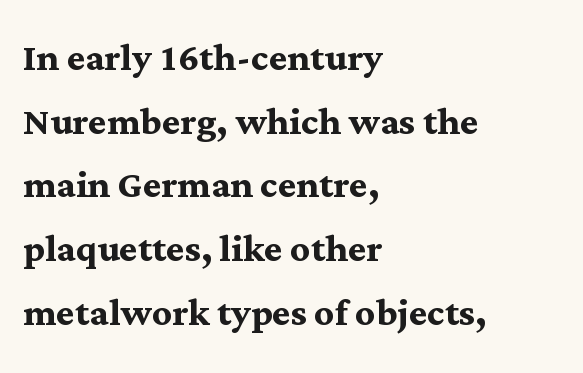
The image shows 49 px semibold serif type, upright; set left-aligned, normal line spacing (1.3x), normal letter spacing, not underlined; medium stroke contrast and a medium x-height.
